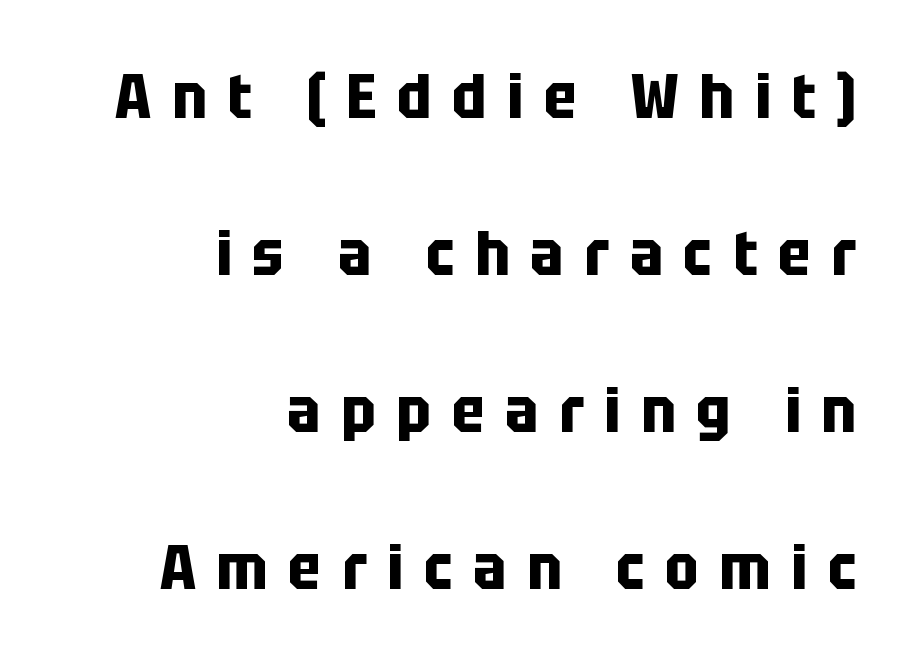
Widely set lines give the paragraph a tall, airy silhouette. The typeface chosen for these lines omits serifs. Compared with an ordinary text face, these strokes are far heavier — a full bold. A bare baseline throughout the passage. Posture: straight, roman, zero tilt. Tracking here is generous; glyphs stand well apart from one another.
